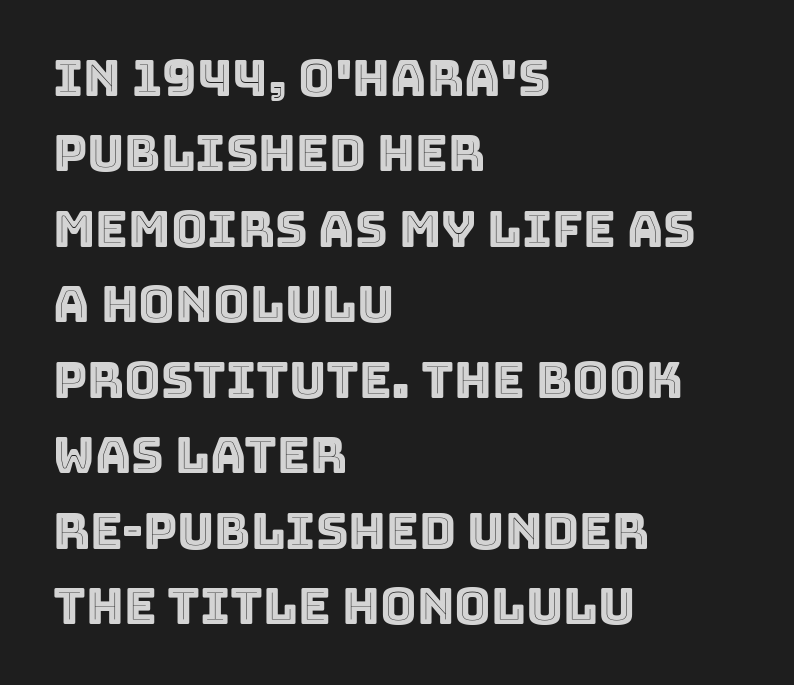
If you measured baseline to baseline, you'd find a middling distance. Words float on clear page, feet unadorned. This sample is left-justified, so line endings fall wherever the words run out. Unlike italic type, these characters show no tilt at all. The rendering keeps characters at their native spacing.
